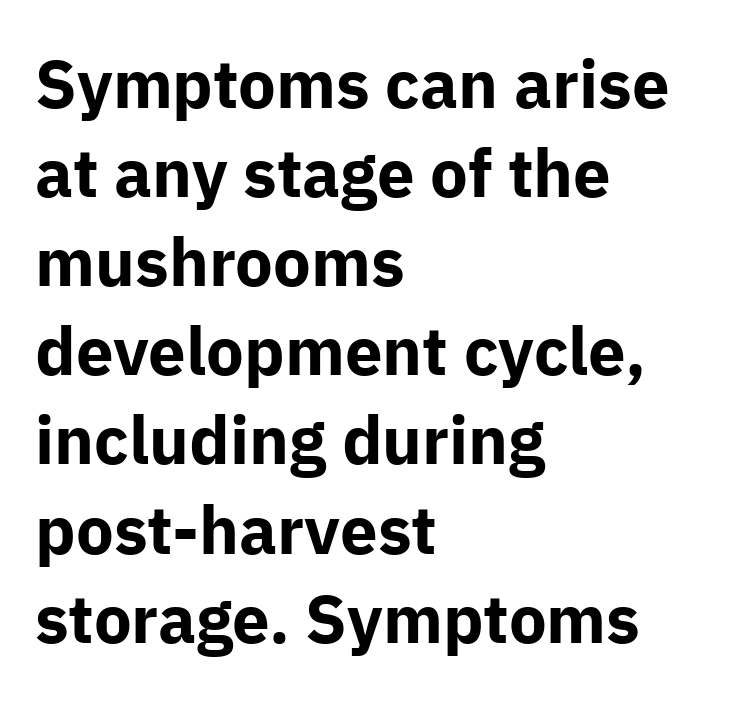
{"serif": "no", "italic": "no", "bold": "yes", "weight": "bold", "width": "normal", "stroke_contrast": "low", "x_height": "medium", "monospaced": "no", "underline": "no", "align": "left", "line_spacing": "normal", "line_spacing_ratio": 1.33, "letter_spacing": "normal", "letter_spacing_em": 0.0, "glyph_px": 67}
